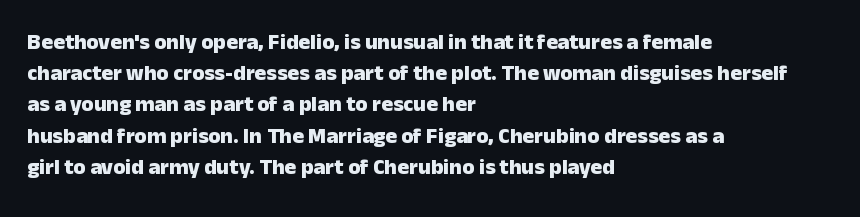
The image shows 22 px bold type, upright; set left-aligned, normal line spacing (1.42x), normal letter spacing, not underlined.
